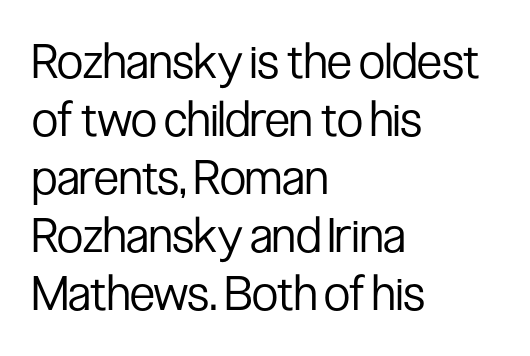
There is no visible air inserted between adjacent glyphs. It's the straight-up-and-down kind of type. All the whitespace from short lines collects on the right. Rule under the text: the space is simply empty. The rendering uses natural spacing where letterforms have individual widths.
